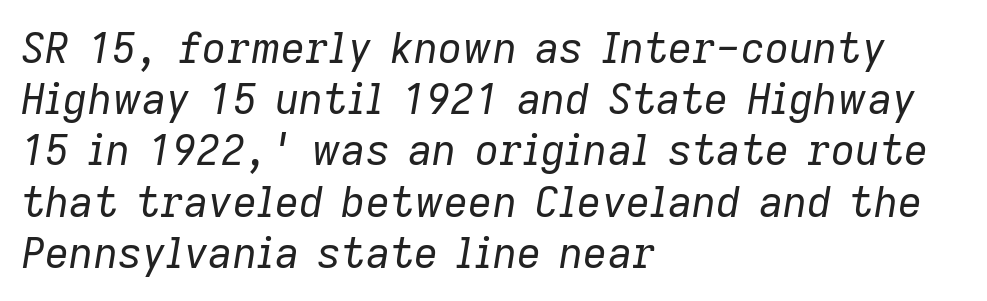
{"italic": "yes", "lean": "right", "slant_degrees": 9, "bold": "no", "weight": "regular", "width": "normal", "stroke_contrast": "low", "x_height": "medium", "monospaced": "no", "underline": "no", "align": "left", "line_spacing_ratio": 1.22, "letter_spacing": "normal", "letter_spacing_em": 0.0, "glyph_px": 42}
